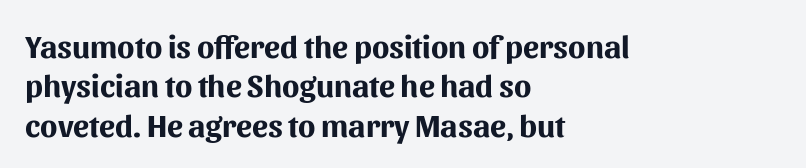
Q: Is the text bold? A: Yes.
Q: Is the text italic (slanted)? A: No, it is upright.
Q: Is the typeface a serif or a sans-serif typeface? A: Sans-serif.
Q: Is the text underlined? A: No.
Q: How is the paragraph aligned? A: Left-aligned.
Q: Is the spacing between letters normal or unusually wide? A: Normal.
Q: Width (condensed, normal, or wide)? A: Normal.
Q: Stroke contrast? A: Medium.
Q: x-height? A: Medium.
Q: Monospaced? A: No.
